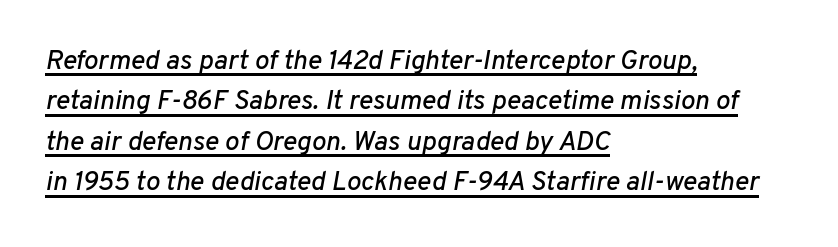
Q: Is the text italic (slanted)? A: Yes, it leans right by about 10 degrees.
Q: Is the text underlined? A: Yes.
Q: How is the paragraph aligned? A: Left-aligned.
Q: Is the spacing between letters normal or unusually wide? A: Normal.
Q: Is the spacing between lines tight, normal or loose? A: Normal.
